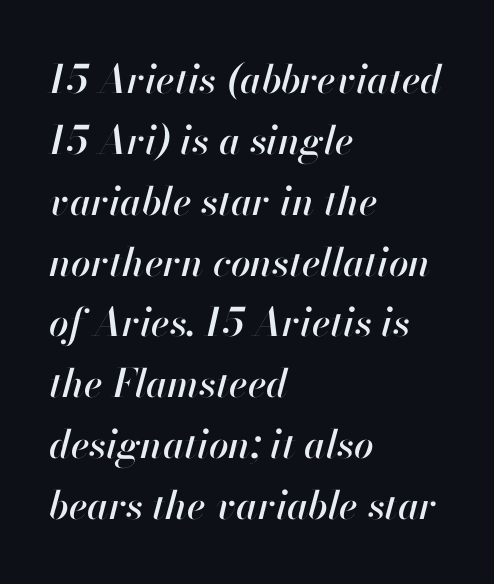
Q: Is the text italic (slanted)? A: Yes, it leans right by about 13 degrees.
Q: Is the text underlined? A: No.
Q: How is the paragraph aligned? A: Left-aligned.
Q: Is the spacing between letters normal or unusually wide? A: Normal.
Q: Is the spacing between lines tight, normal or loose? A: Normal.
Q: Width (condensed, normal, or wide)? A: Normal.
Q: Stroke contrast? A: High.
Q: x-height? A: Small.
Q: Monospaced? A: No.
